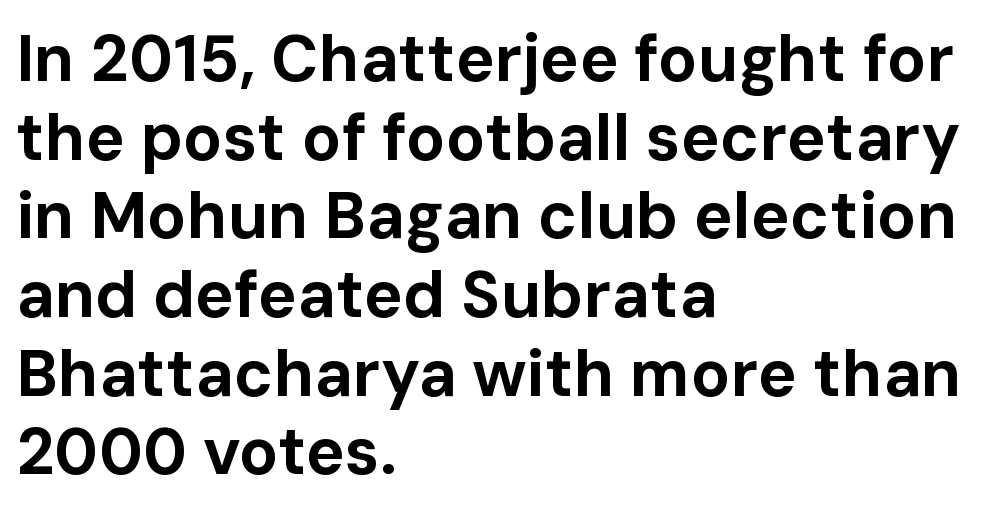
Q: Is the text bold? A: Yes.
Q: Is the text italic (slanted)? A: No, it is upright.
Q: Is the typeface a serif or a sans-serif typeface? A: Sans-serif.
Q: Is the text underlined? A: No.
Q: How is the paragraph aligned? A: Left-aligned.
Q: Is the spacing between letters normal or unusually wide? A: Normal.
Q: Width (condensed, normal, or wide)? A: Normal.
Q: Stroke contrast? A: Low.
Q: x-height? A: Medium.
Q: Monospaced? A: No.
